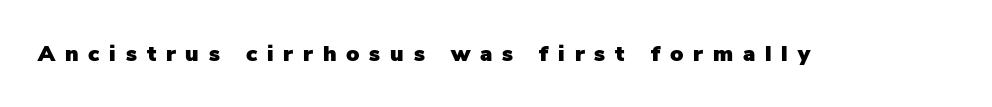
The image shows 22 px text type, upright; set unusually wide letter spacing (+0.45 em), not underlined.
